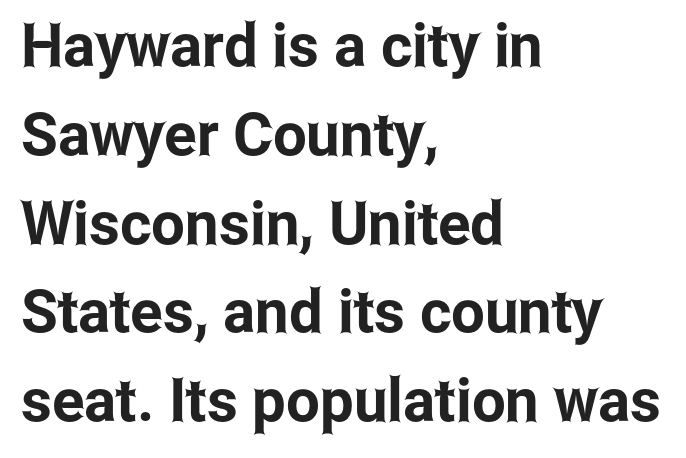
Vertically, the passage feels balanced, rows spaced as you'd expect. Type style note: lacks serifs. The face used here is proportionally spaced, like ordinary book or web type. A bare baseline throughout the passage. The typesetter chose a ragged-right arrangement here.
